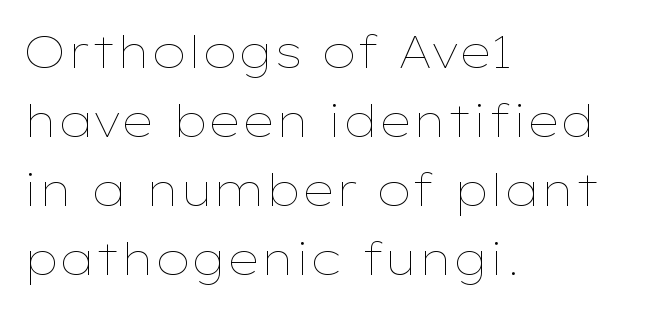
Here the glyphs are tracked normally, forming tight word shapes. The specimen reads as upright at a glance. Proportional: the letters do not fall into vertical columns. Is the block centered? No — it sits flush against the left margin. Stroke mass is kept to a normal reading level or below. The lines sit at an ordinary, default distance from one another.
